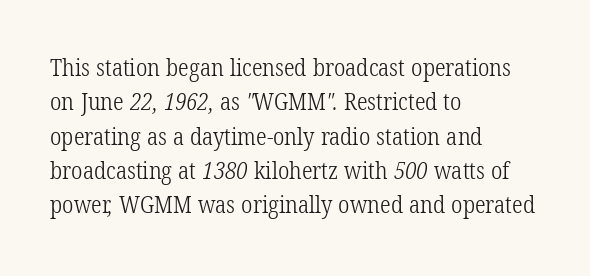
The image shows 24 px text type; set left-aligned, normal line spacing (1.43x), normal letter spacing, not underlined.
